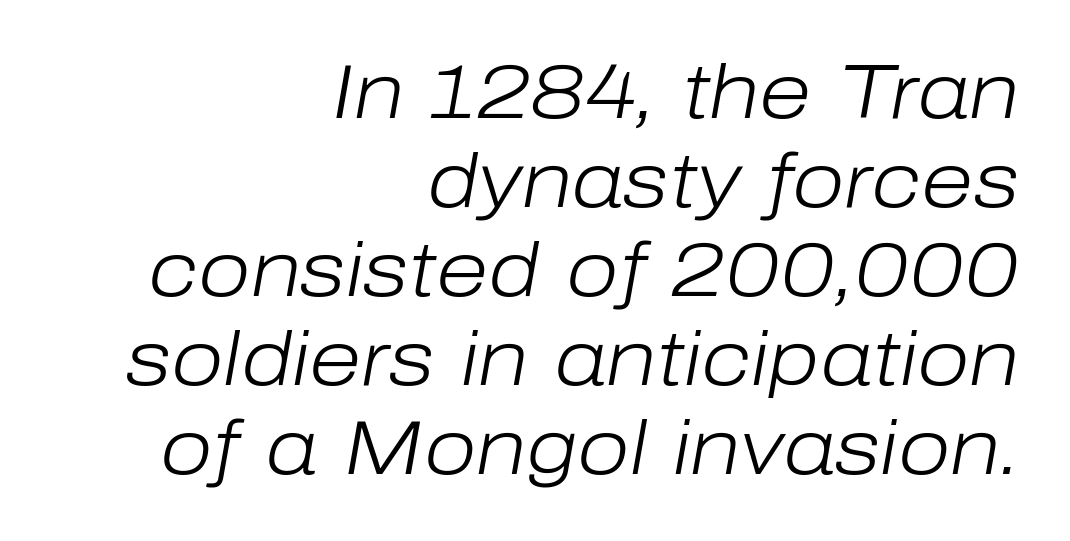
Q: Is the text bold? A: No.
Q: Is the text italic (slanted)? A: Yes, it leans right by about 10 degrees.
Q: Is the text underlined? A: No.
Q: How is the paragraph aligned? A: Right-aligned.
Q: Is the spacing between letters normal or unusually wide? A: Normal.
Q: Width (condensed, normal, or wide)? A: Normal.
Q: Stroke contrast? A: Low.
Q: x-height? A: Medium.
Q: Monospaced? A: No.
